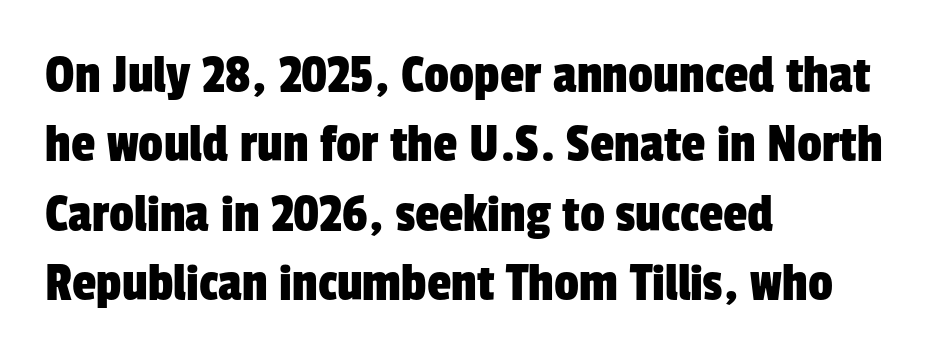
Q: Is the typeface a serif or a sans-serif typeface? A: Sans-serif.
Q: Is the text underlined? A: No.
Q: How is the paragraph aligned? A: Left-aligned.
Q: Is the spacing between letters normal or unusually wide? A: Normal.
Q: Is the spacing between lines tight, normal or loose? A: Normal.
Q: Width (condensed, normal, or wide)? A: Condensed.
Q: Stroke contrast? A: Low.
Q: x-height? A: Medium.
Q: Monospaced? A: No.
